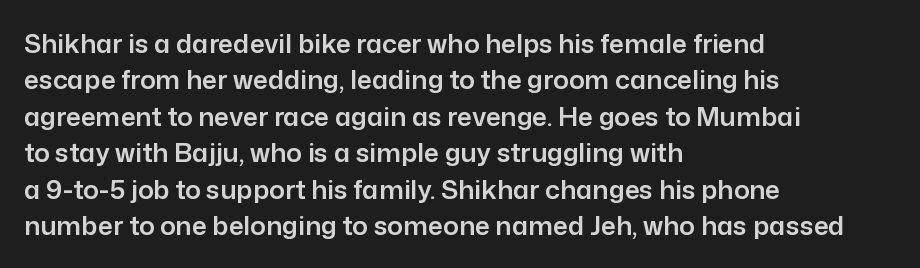
The image shows 26 px text type, upright; set left-aligned, normal line spacing (1.4x), normal letter spacing, not underlined.
